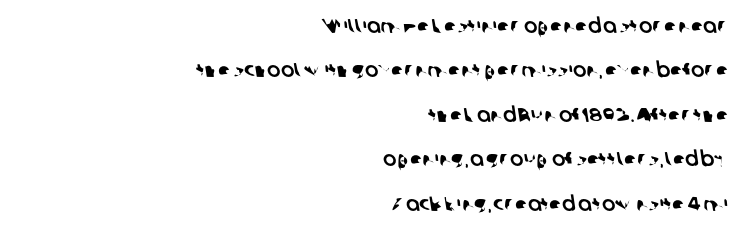
Q: Is the text underlined? A: No.
Q: How is the paragraph aligned? A: Right-aligned.
Q: Is the spacing between letters normal or unusually wide? A: Normal.
Q: Is the spacing between lines tight, normal or loose? A: Loose.
